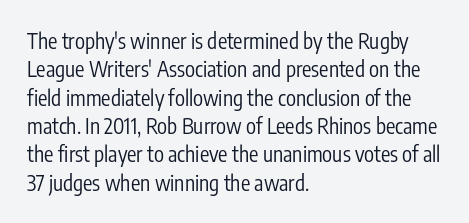
Evenly set lines give the paragraph a standard silhouette. Students, note that the glyphs here touch the page at normal intervals. In terms of posture, this sample is upright. Typeset ragged right — the left edge is the straight one.
